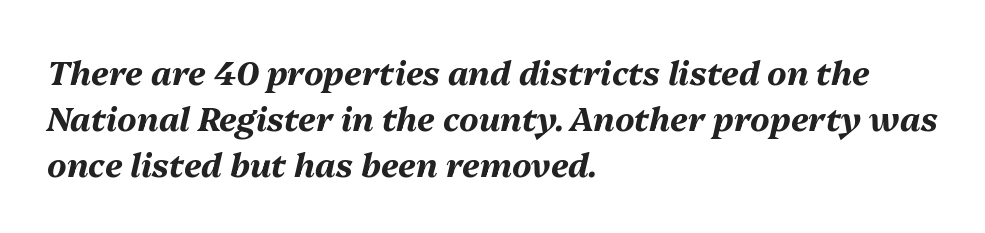
The image shows 33 px bold type, italic (leaning right); set left-aligned, normal line spacing (1.39x), normal letter spacing, not underlined; medium stroke contrast and a medium x-height.
